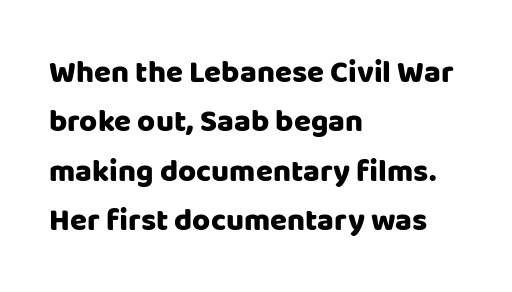
{"serif": "no", "italic": "no", "bold": "yes", "weight": "heavy", "width": "normal", "stroke_contrast": "low", "x_height": "large", "monospaced": "no", "underline": "no", "align": "left", "line_spacing": "normal", "line_spacing_ratio": 1.59, "letter_spacing": "normal", "letter_spacing_em": 0.0, "glyph_px": 31}
